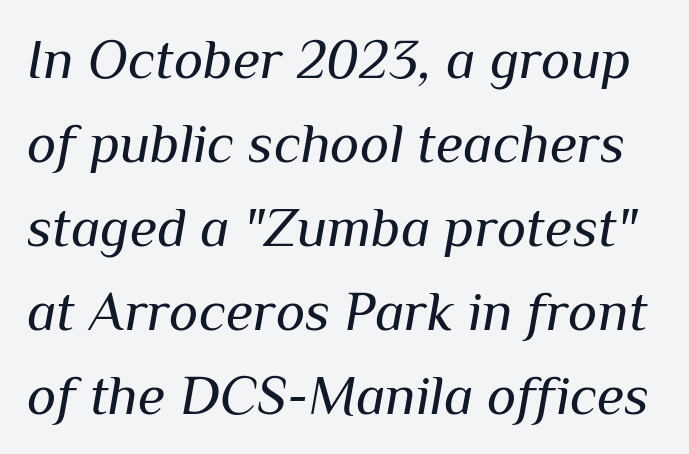
{"italic": "yes", "lean": "right", "slant_degrees": 10, "bold": "no", "weight": "regular", "width": "normal", "stroke_contrast": "medium", "x_height": "medium", "monospaced": "no", "underline": "no", "line_spacing": "normal", "line_spacing_ratio": 1.5, "letter_spacing": "normal", "letter_spacing_em": 0.0, "glyph_px": 56}
